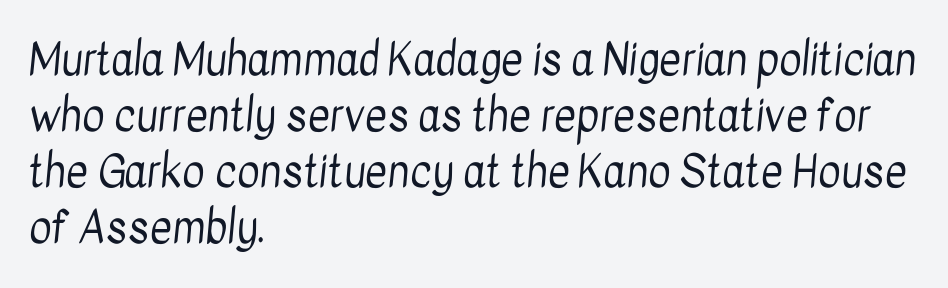
The image shows 43 px regular-weight, condensed sans-serif type; set left-aligned, normal line spacing (1.3x), normal letter spacing, not underlined; low stroke contrast and a medium x-height.
